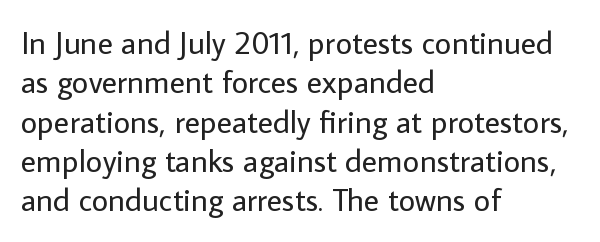
{"serif": "no", "italic": "no", "bold": "no", "weight": "regular", "width": "normal", "stroke_contrast": "low", "x_height": "medium", "monospaced": "no", "underline": "no", "align": "left", "line_spacing_ratio": 1.23, "letter_spacing": "normal", "letter_spacing_em": 0.0, "glyph_px": 32}
